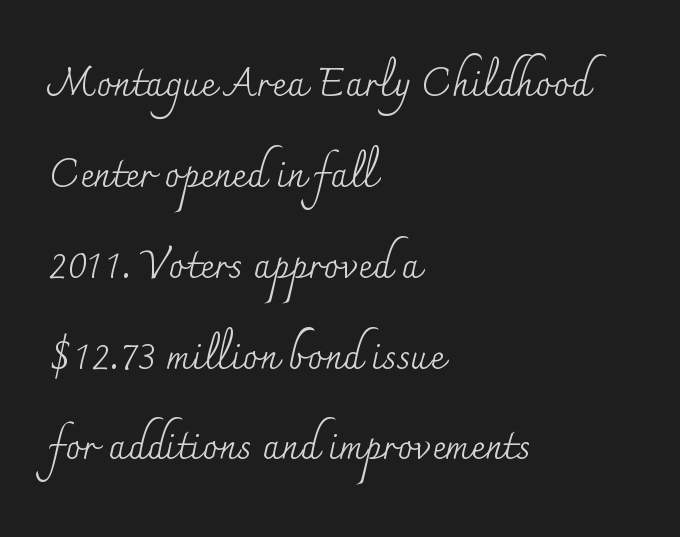
Each letter's strokes conclude with small projecting serifs. Loosely led — the rows are spread out. The space directly below the letters is spotless. Proportional: the letters do not fall into vertical columns.
